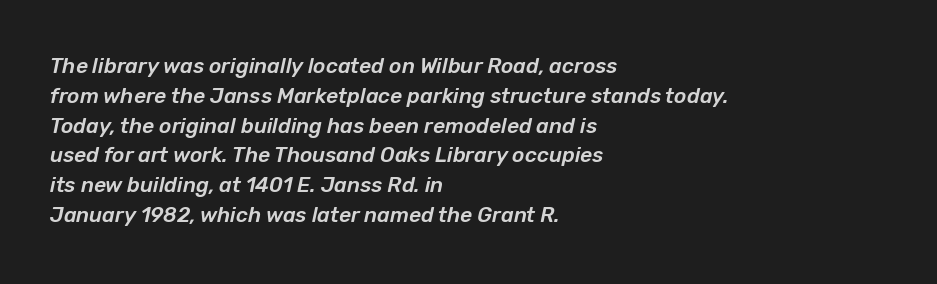
Q: Is the text italic (slanted)? A: Yes, it leans right by about 12 degrees.
Q: Is the text underlined? A: No.
Q: How is the paragraph aligned? A: Left-aligned.
Q: Is the spacing between letters normal or unusually wide? A: Normal.
Q: Is the spacing between lines tight, normal or loose? A: Normal.
